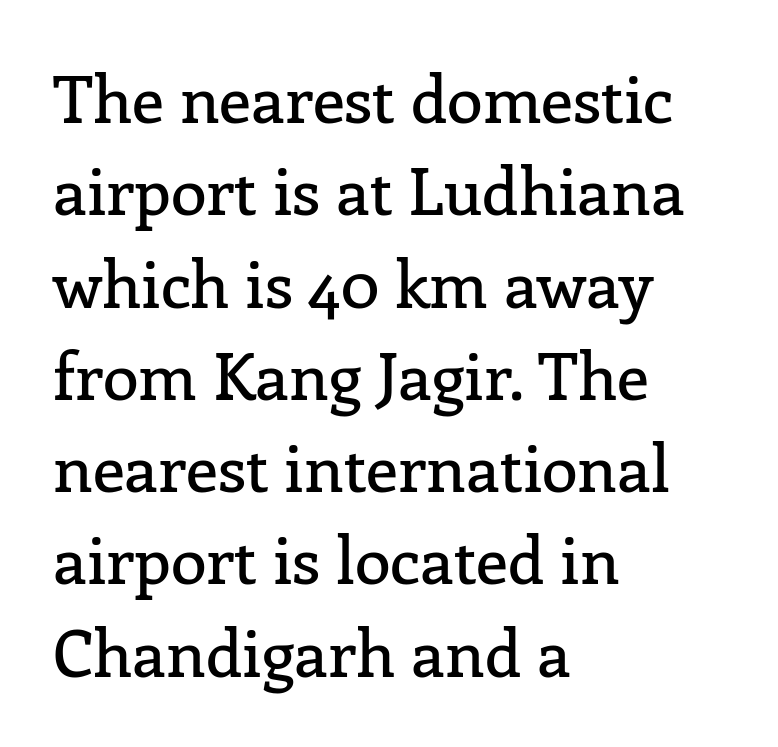
The image shows 65 px serif type, upright; set left-aligned, normal line spacing (1.42x), normal letter spacing, not underlined; low stroke contrast and a medium x-height.
